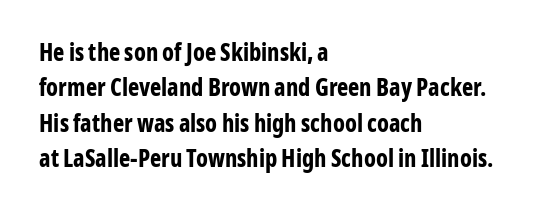
The baseline area is clear. Rendered with straight, roman letterforms. The face used here has the dense, thick strokes of a bold. One-word summary of the alignment: left.
